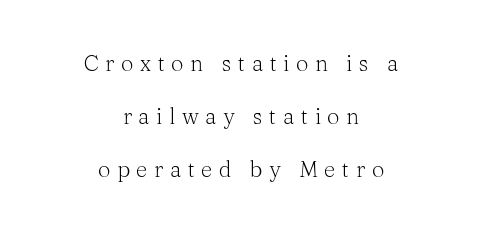
Q: Is the text bold? A: No.
Q: Is the text italic (slanted)? A: No, it is upright.
Q: Is the text underlined? A: No.
Q: How is the paragraph aligned? A: Centered.
Q: Is the spacing between letters normal or unusually wide? A: Unusually wide.
Q: Is the spacing between lines tight, normal or loose? A: Loose.
